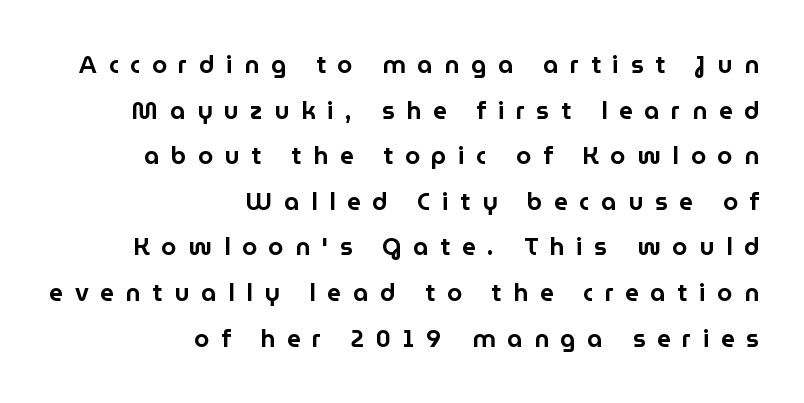
Q: Is the text italic (slanted)? A: No, it is upright.
Q: Is the text underlined? A: No.
Q: How is the paragraph aligned? A: Right-aligned.
Q: Is the spacing between letters normal or unusually wide? A: Unusually wide.
Q: Is the spacing between lines tight, normal or loose? A: Loose.
